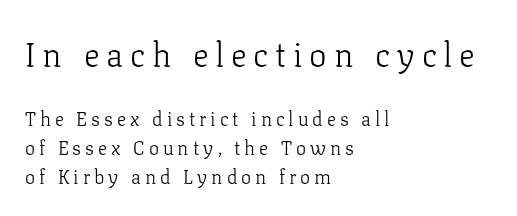
Q: Is the text bold? A: No.
Q: Is the text italic (slanted)? A: No, it is upright.
Q: Is the typeface a serif or a sans-serif typeface? A: Serif.
Q: Is the text underlined? A: No.
Q: How is the paragraph aligned? A: Left-aligned.
Q: Is the spacing between letters normal or unusually wide? A: Unusually wide.
Q: Is the spacing between lines tight, normal or loose? A: Normal.
Q: Which block of text is set in a larger size, the first (top) or the second (bottom)? A: The first (top) one.
Q: Width (condensed, normal, or wide)? A: Normal.
Q: Stroke contrast? A: Low.
Q: x-height? A: Medium.
Q: Monospaced? A: No.
